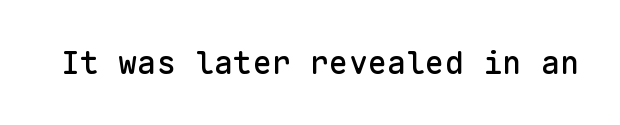
The image shows 32 px sans-serif type, upright, monospaced; set normal letter spacing, not underlined; low stroke contrast and a medium x-height.
